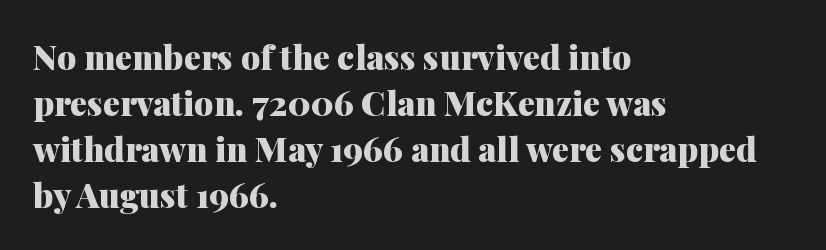
Underlining? Definitely not there. Students, this is bold: see how much ink each stroke carries. The passage shown is typed in a proportional face where columns would drift. Caption: standard tracking, unaltered. This block has exactly the height ordinary leading produces.
